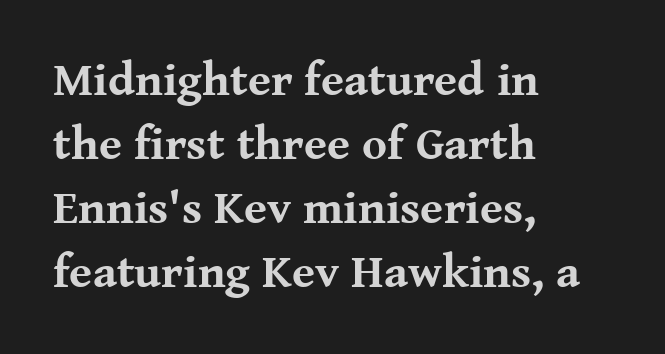
The paragraph has a hard left edge and a soft right edge. Notice how descenders clear the ascenders below comfortably — that's standard leading. Honestly, the letter spacing is just normal — you wouldn't notice it. The face used here is proportionally spaced, like ordinary book or web type. Descender tails drop into unmarked territory. Characters remain perfectly vertical along every line.
